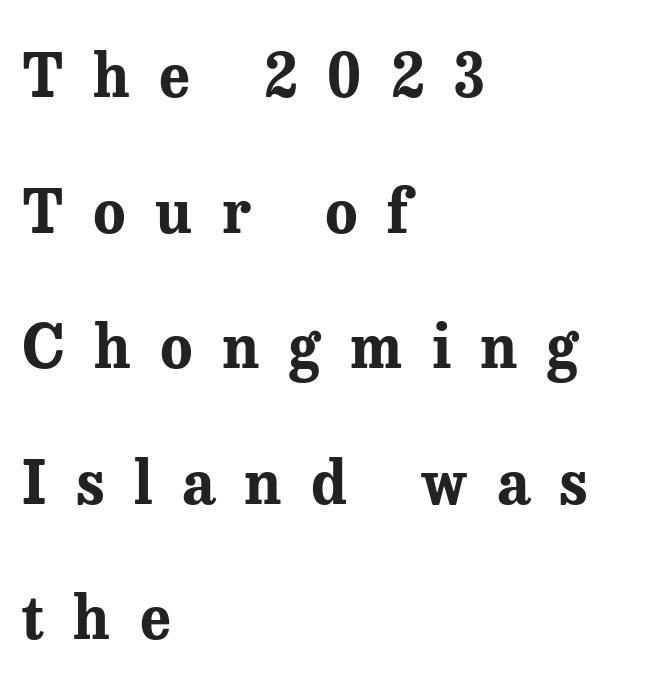
Spacing between characters has been opened up far beyond the box default. Old-style or modern, the face here clearly has serifs. Plenty of ink on the page — the face is bold. These lines stand farther apart than default settings would place them. The passage shown is not underscored anywhere.
